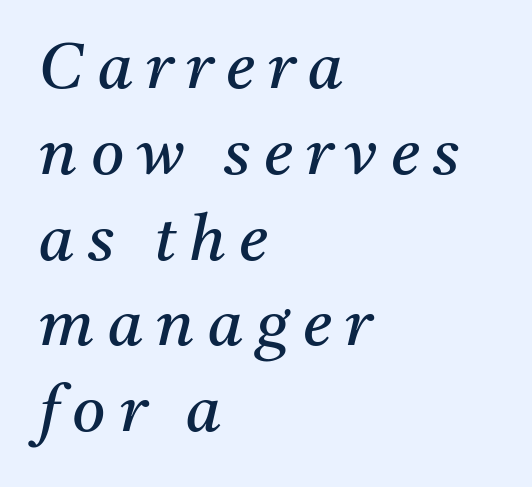
Underline: absent. You could not count columns in this text — the font is proportionally spaced. Weight class: somewhere from thin through regular. Each line starts at the same left margin while the right side varies. Letterform terminals end in serifs throughout the passage. Italic: yes, the glyphs are oblique.
